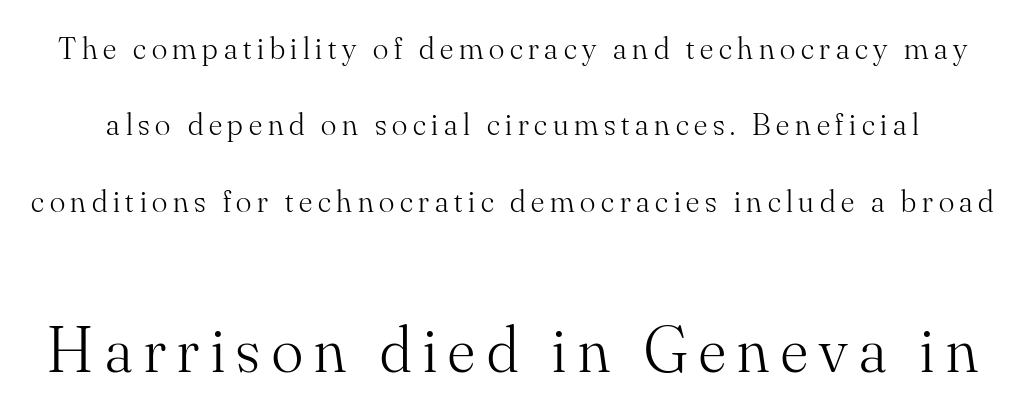
The image shows 65 px light serif type, upright; set loose line spacing (2.39x), not underlined; the second (bottom) block is 2.03x larger; medium stroke contrast and a small x-height.
